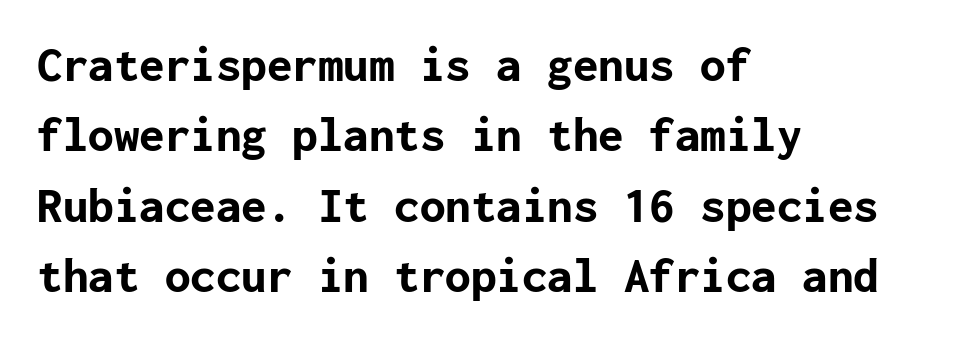
Q: Is the text bold? A: Yes.
Q: Is the text italic (slanted)? A: No, it is upright.
Q: Is the typeface a serif or a sans-serif typeface? A: Sans-serif.
Q: Is the text underlined? A: No.
Q: How is the paragraph aligned? A: Left-aligned.
Q: Is the spacing between letters normal or unusually wide? A: Normal.
Q: Is the spacing between lines tight, normal or loose? A: Normal.
Q: Width (condensed, normal, or wide)? A: Normal.
Q: Stroke contrast? A: Low.
Q: x-height? A: Medium.
